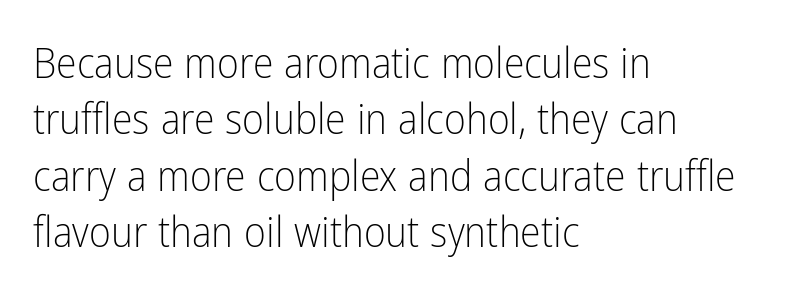
Note the varied advance widths — an 'i' is clearly narrower than an 'm'. Between one letter and the next there's only the usual sliver of space. Does the lettering tilt? It doesn't — this is upright. This rendering employs a face without finishing strokes, i.e., a sans-serif.
